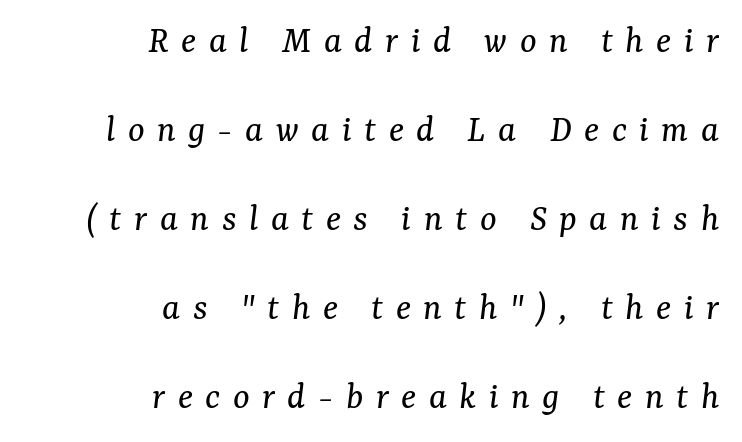
Only glyphs here, with clear space below each row. To sum up the face: it has serifs. The paragraph shown leans on its right margin. Each word looks stretched out because of the extra space between its letters.
